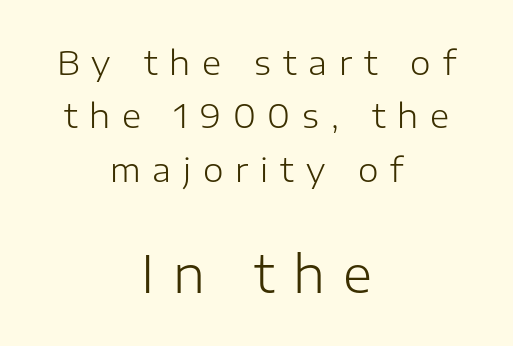
The image shows 50 px light sans-serif type, upright; set centered, normal line spacing (1.62x), unusually wide letter spacing (+0.36 em), not underlined; the second (bottom) block is 1.52x larger; low stroke contrast and a medium x-height.
